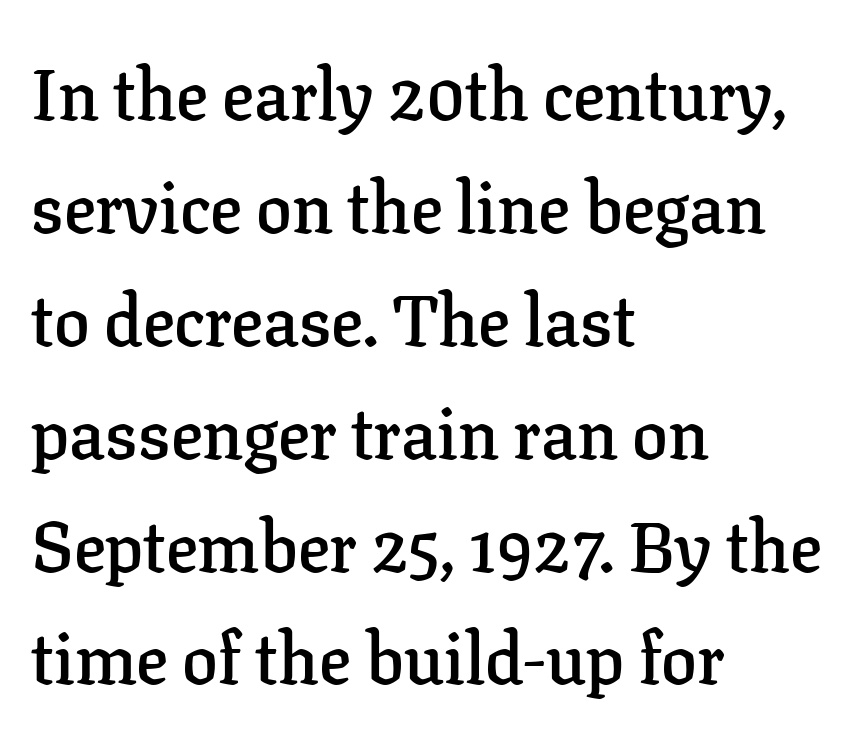
{"serif": "yes", "italic": "no", "bold": "semi", "weight": "semibold", "width": "normal", "stroke_contrast": "low", "x_height": "medium", "monospaced": "no", "underline": "no", "align": "left", "line_spacing": "normal", "line_spacing_ratio": 1.59, "letter_spacing": "normal", "letter_spacing_em": 0.0, "glyph_px": 71}
